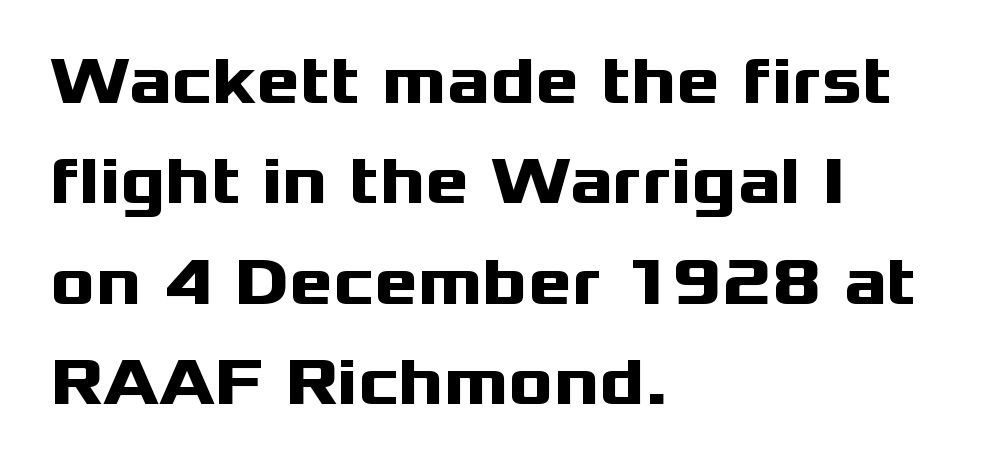
{"serif": "no", "italic": "no", "bold": "yes", "weight": "heavy", "width": "wide", "stroke_contrast": "medium", "x_height": "medium", "monospaced": "no", "underline": "no", "align": "left", "line_spacing": "normal", "line_spacing_ratio": 1.5, "letter_spacing": "normal", "letter_spacing_em": 0.0, "glyph_px": 67}
